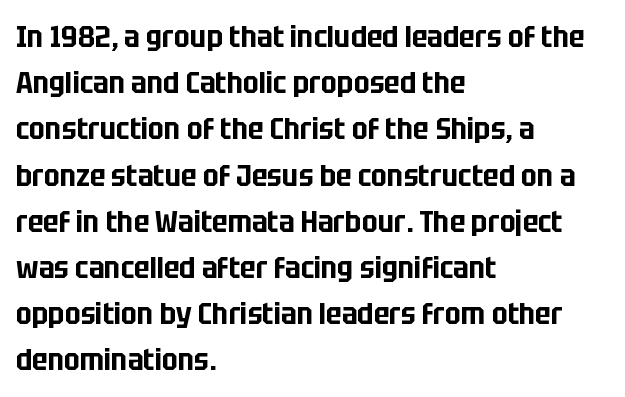
{"serif": "no", "italic": "no", "width": "condensed", "stroke_contrast": "low", "x_height": "large", "monospaced": "no", "underline": "no", "align": "left", "line_spacing": "normal", "line_spacing_ratio": 1.49, "letter_spacing": "normal", "letter_spacing_em": 0.0, "glyph_px": 31}
